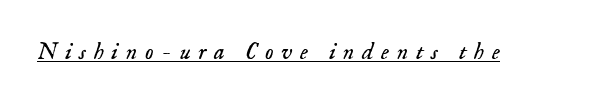
Q: Is the text bold? A: No.
Q: Is the text italic (slanted)? A: Yes, it leans right by about 18 degrees.
Q: Is the text underlined? A: Yes.
Q: Is the spacing between letters normal or unusually wide? A: Unusually wide.
